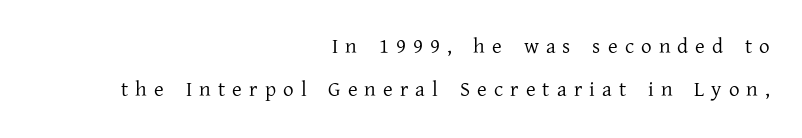
No letter is thick-stroked: the sample isn't bold. Airy leading. The line texture is sparse and dotted thanks to wide tracking. The text block is weighted toward the right margin, trailing off unevenly leftward. Check the space under the baseline: it is left empty.
